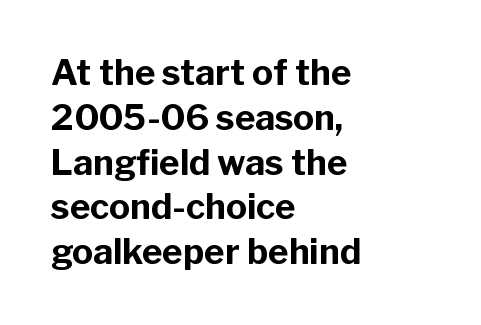
Caption: standard tracking, unaltered. Leading matches the norm, producing a regular column. Examine the stroke ends and you'll find no serifs. Notice how the passage keeps a crisp vertical edge on the left only. The glyphs are unaccompanied by any horizontal stroke below them. Notice how the stems are strictly vertical — no italics here.
